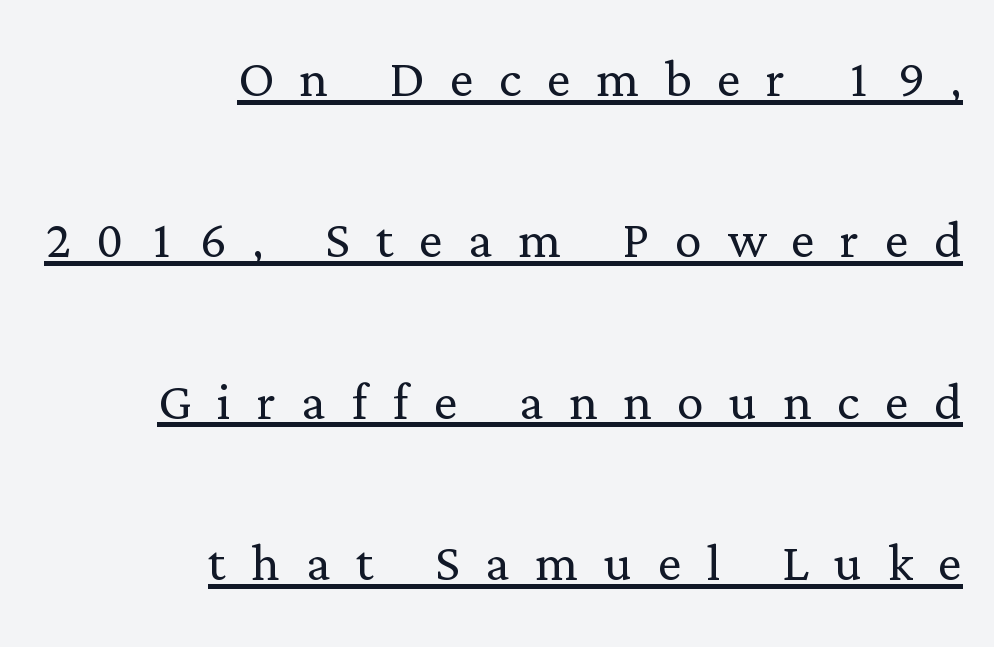
The image shows 67 px light serif type, upright; set right-aligned, loose line spacing (2.41x), unusually wide letter spacing (+0.38 em), underlined; low stroke contrast and a medium x-height.
